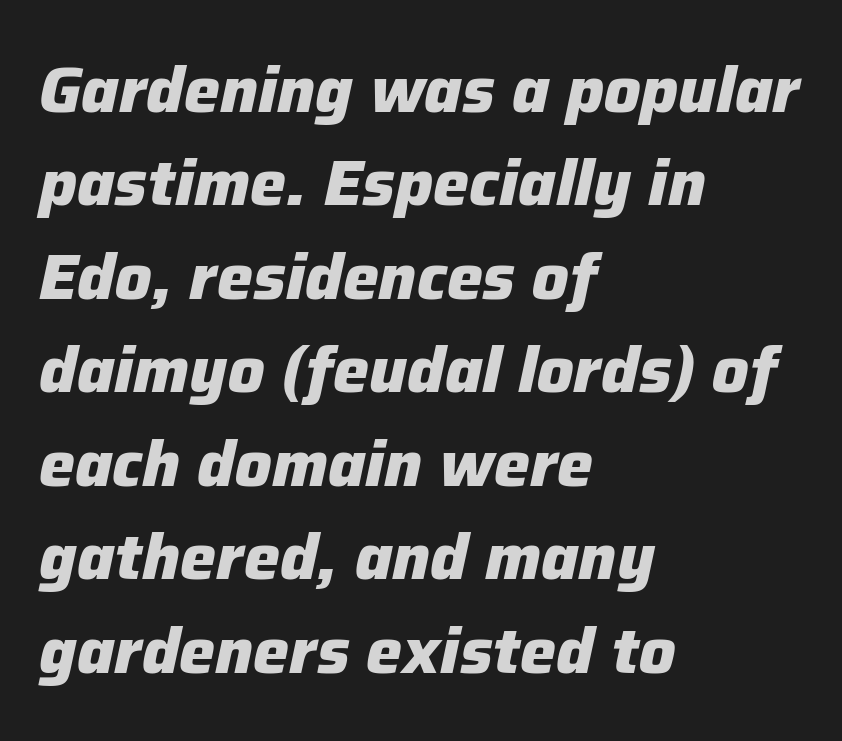
{"italic": "yes", "lean": "right", "slant_degrees": 12, "bold": "yes", "weight": "heavy", "width": "normal", "stroke_contrast": "low", "x_height": "medium", "monospaced": "no", "underline": "no", "align": "left", "line_spacing": "normal", "line_spacing_ratio": 1.46, "letter_spacing": "normal", "letter_spacing_em": 0.0, "glyph_px": 64}
